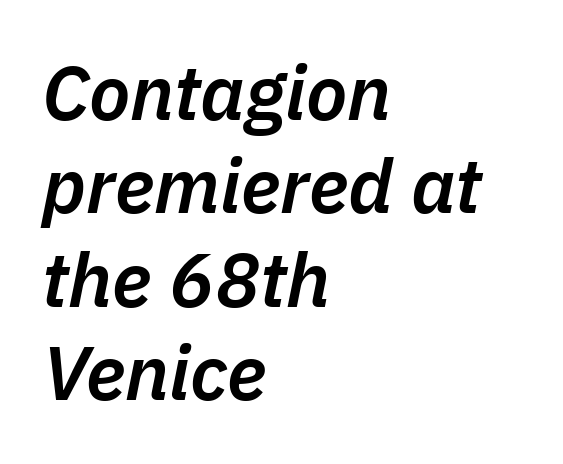
The image shows 76 px semibold type, italic (leaning right); set left-aligned, line spacing 1.23x, normal letter spacing, not underlined; low stroke contrast and a medium x-height.
